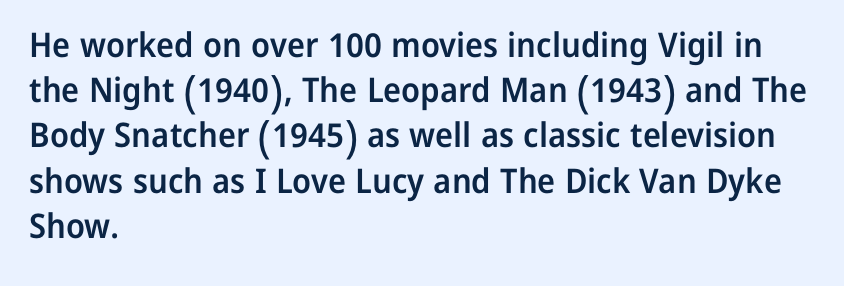
Q: Is the text bold? A: Semi-bold.
Q: Is the text italic (slanted)? A: No, it is upright.
Q: Is the typeface a serif or a sans-serif typeface? A: Sans-serif.
Q: Is the text underlined? A: No.
Q: How is the paragraph aligned? A: Left-aligned.
Q: Is the spacing between letters normal or unusually wide? A: Normal.
Q: Is the spacing between lines tight, normal or loose? A: Normal.
Q: Width (condensed, normal, or wide)? A: Normal.
Q: Stroke contrast? A: Low.
Q: x-height? A: Medium.
Q: Monospaced? A: No.
